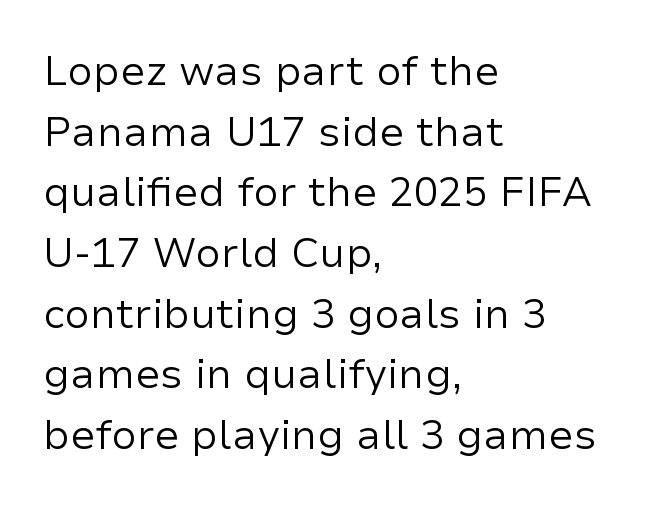
The image shows 41 px regular-weight sans-serif type, upright; set left-aligned, normal line spacing (1.48x), normal letter spacing, not underlined; low stroke contrast and a medium x-height.
